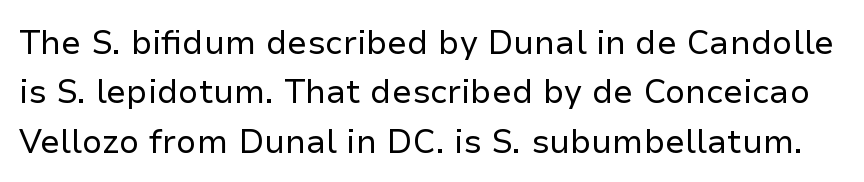
The image shows 33 px regular-weight sans-serif type, upright; set normal line spacing (1.5x), normal letter spacing, not underlined; low stroke contrast and a medium x-height.
